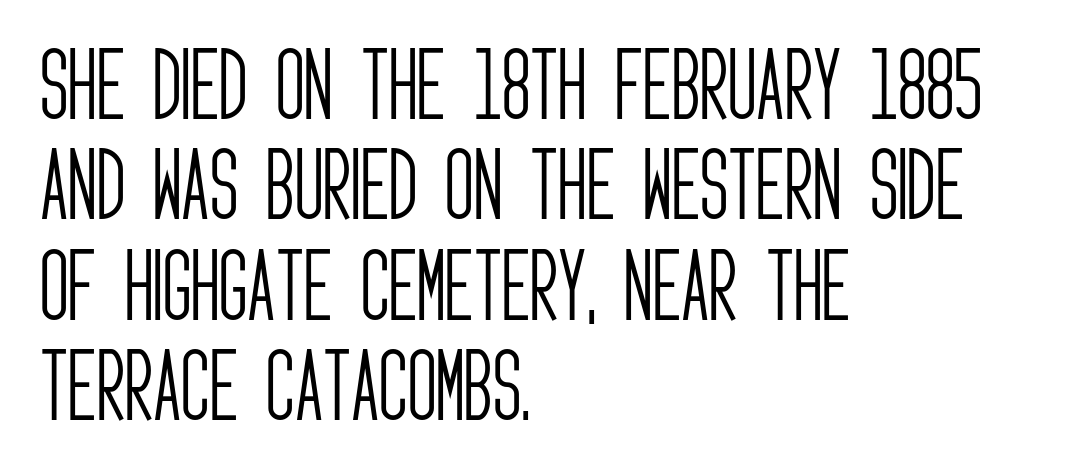
Honestly, the row spacing looks completely unremarkable. Decoration check: the copy has no underline. Every row of glyphs begins at an identical x-position on the left. The typography opts for an upright posture over an oblique one. A light-to-regular cut is what we see here.
